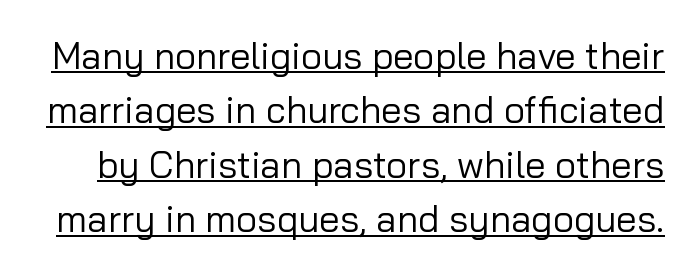
Q: Is the text bold? A: No.
Q: Is the text italic (slanted)? A: No, it is upright.
Q: Is the typeface a serif or a sans-serif typeface? A: Sans-serif.
Q: Is the text underlined? A: Yes.
Q: Is the spacing between letters normal or unusually wide? A: Normal.
Q: Is the spacing between lines tight, normal or loose? A: Normal.
Q: Width (condensed, normal, or wide)? A: Normal.
Q: Stroke contrast? A: Low.
Q: x-height? A: Medium.
Q: Monospaced? A: No.
